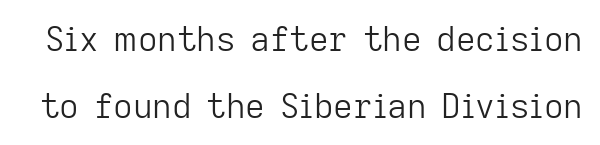
The image shows 34 px light sans-serif type, upright; set loose line spacing (1.97x), normal letter spacing, not underlined; low stroke contrast and a medium x-height.
